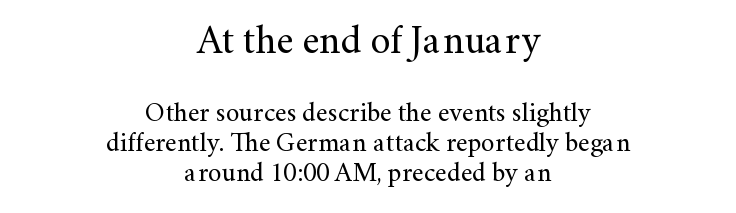
The image shows 40 px regular-weight serif type, upright; set centered, tight line spacing (1.12x), normal letter spacing, not underlined; the first (top) block is 1.48x larger; medium stroke contrast and a small x-height.
